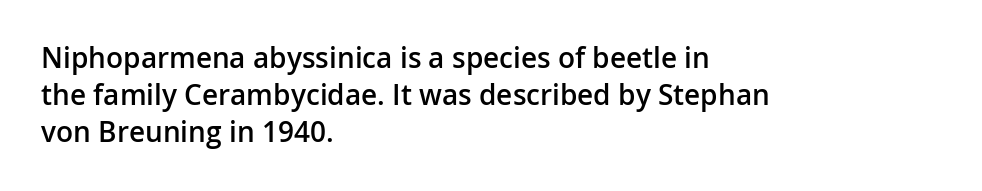
Q: Is the text bold? A: Semi-bold.
Q: Is the text italic (slanted)? A: No, it is upright.
Q: Is the typeface a serif or a sans-serif typeface? A: Sans-serif.
Q: Is the text underlined? A: No.
Q: How is the paragraph aligned? A: Left-aligned.
Q: Is the spacing between letters normal or unusually wide? A: Normal.
Q: Is the spacing between lines tight, normal or loose? A: Normal.
Q: Width (condensed, normal, or wide)? A: Normal.
Q: Stroke contrast? A: Low.
Q: x-height? A: Medium.
Q: Monospaced? A: No.
